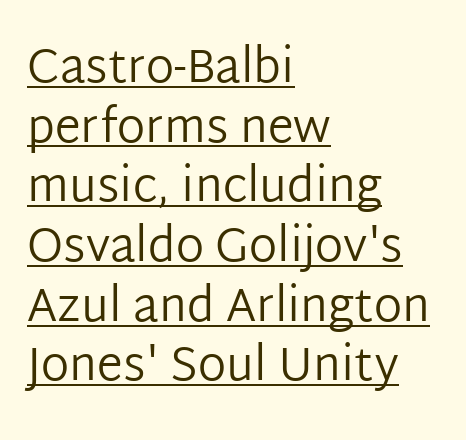
{"serif": "no", "italic": "no", "bold": "no", "weight": "regular", "width": "normal", "stroke_contrast": "low", "x_height": "medium", "monospaced": "no", "underline": "yes", "align": "left", "line_spacing": "normal", "line_spacing_ratio": 1.27, "letter_spacing": "normal", "letter_spacing_em": 0.0, "glyph_px": 47}
